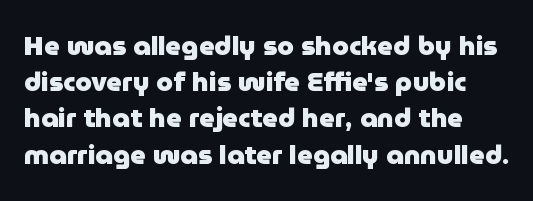
{"italic": "no", "bold": "yes", "underline": "no", "line_spacing": "normal", "line_spacing_ratio": 1.34, "letter_spacing": "normal", "letter_spacing_em": 0.0, "glyph_px": 27}
